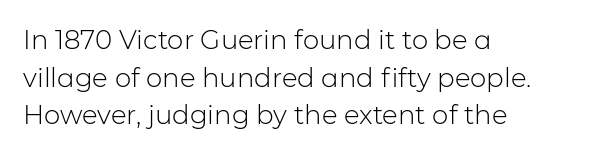
Q: Is the text bold? A: No.
Q: Is the text italic (slanted)? A: No, it is upright.
Q: Is the text underlined? A: No.
Q: How is the paragraph aligned? A: Left-aligned.
Q: Is the spacing between letters normal or unusually wide? A: Normal.
Q: Is the spacing between lines tight, normal or loose? A: Normal.
